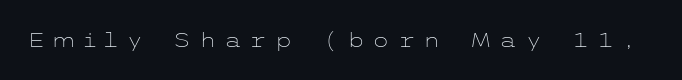
Inter-character spacing is expanded well beyond the font's built-in metrics. Heaviness? Minimal to ordinary, like unemphasized prose. The area under the type is left untouched. The type sits square on the baseline with zero lean.
